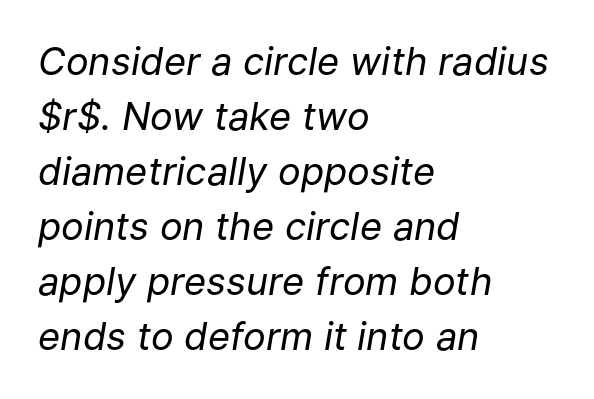
{"italic": "yes", "lean": "right", "slant_degrees": 9, "bold": "no", "weight": "regular", "width": "normal", "stroke_contrast": "low", "x_height": "medium", "monospaced": "no", "underline": "no", "align": "left", "line_spacing": "normal", "line_spacing_ratio": 1.45, "letter_spacing": "normal", "letter_spacing_em": 0.0, "glyph_px": 38}
